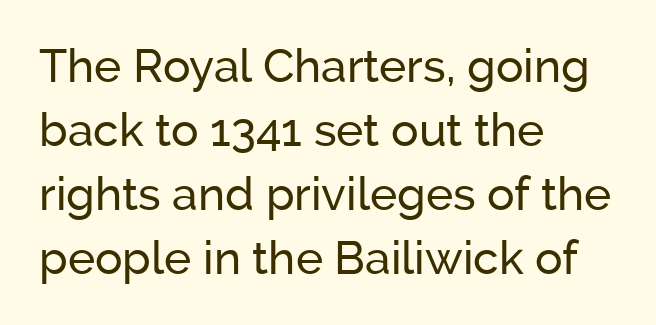
Q: Is the text italic (slanted)? A: No, it is upright.
Q: Is the typeface a serif or a sans-serif typeface? A: Sans-serif.
Q: Is the text underlined? A: No.
Q: How is the paragraph aligned? A: Left-aligned.
Q: Is the spacing between letters normal or unusually wide? A: Normal.
Q: Is the spacing between lines tight, normal or loose? A: Normal.
Q: Width (condensed, normal, or wide)? A: Normal.
Q: Stroke contrast? A: Low.
Q: x-height? A: Medium.
Q: Monospaced? A: No.
